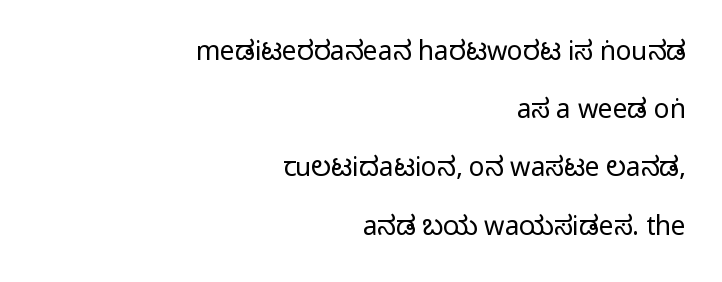
The image shows 26 px text type, upright; set right-aligned, loose line spacing (2.24x), normal letter spacing, not underlined.
